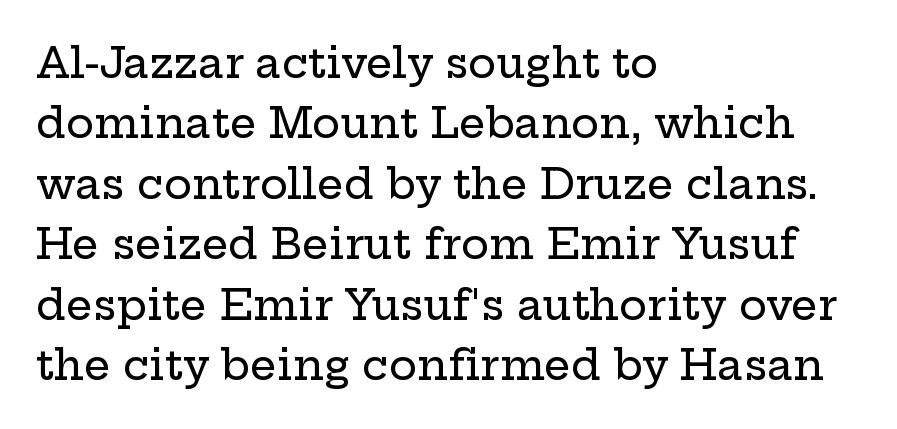
Q: Is the text italic (slanted)? A: No, it is upright.
Q: Is the typeface a serif or a sans-serif typeface? A: Serif.
Q: Is the text underlined? A: No.
Q: How is the paragraph aligned? A: Left-aligned.
Q: Is the spacing between letters normal or unusually wide? A: Normal.
Q: Is the spacing between lines tight, normal or loose? A: Normal.
Q: Width (condensed, normal, or wide)? A: Wide.
Q: Stroke contrast? A: Low.
Q: x-height? A: Medium.
Q: Monospaced? A: No.
